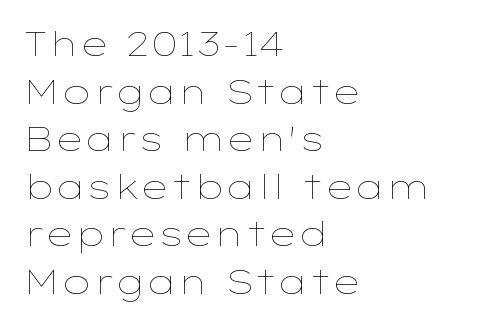
Q: Is the text bold? A: No.
Q: Is the text italic (slanted)? A: No, it is upright.
Q: Is the text underlined? A: No.
Q: How is the paragraph aligned? A: Left-aligned.
Q: Is the spacing between letters normal or unusually wide? A: Normal.
Q: Is the spacing between lines tight, normal or loose? A: Normal.
Q: Width (condensed, normal, or wide)? A: Wide.
Q: Stroke contrast? A: Low.
Q: x-height? A: Medium.
Q: Monospaced? A: No.
